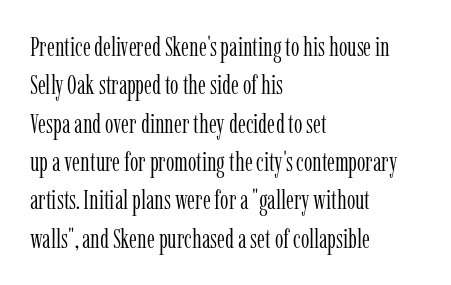
Every row of glyphs begins at an identical x-position on the left. A roman cut, with each character standing at attention. Does the leading feel generous? No, just average. The tracking reads as untouched default to a designer's eye.
